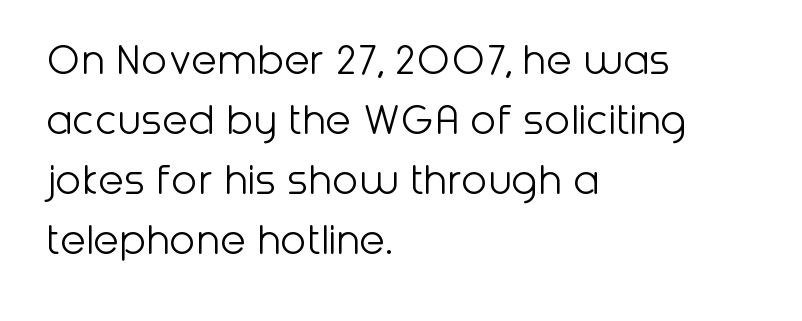
{"serif": "no", "italic": "no", "bold": "no", "weight": "light", "width": "normal", "stroke_contrast": "low", "x_height": "medium", "monospaced": "no", "underline": "no", "align": "left", "line_spacing": "normal", "line_spacing_ratio": 1.28, "letter_spacing": "normal", "letter_spacing_em": 0.0, "glyph_px": 47}
